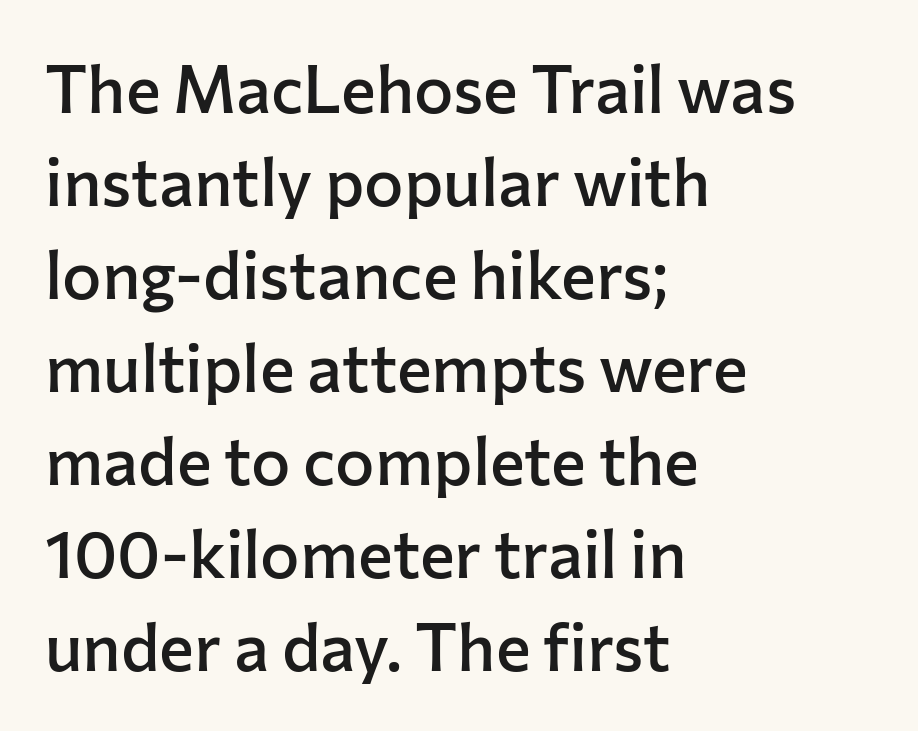
{"serif": "no", "italic": "no", "bold": "semi", "weight": "semibold", "width": "normal", "stroke_contrast": "low", "x_height": "medium", "monospaced": "no", "underline": "no", "align": "left", "line_spacing": "normal", "line_spacing_ratio": 1.41, "letter_spacing": "normal", "letter_spacing_em": 0.0, "glyph_px": 66}
